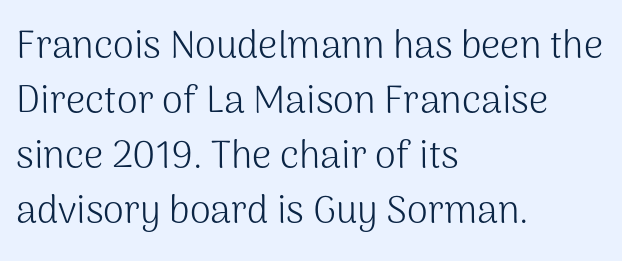
{"serif": "no", "italic": "no", "bold": "no", "weight": "light", "width": "normal", "stroke_contrast": "medium", "x_height": "medium", "monospaced": "no", "underline": "no", "align": "left", "line_spacing": "normal", "line_spacing_ratio": 1.45, "letter_spacing": "normal", "letter_spacing_em": 0.0, "glyph_px": 38}
